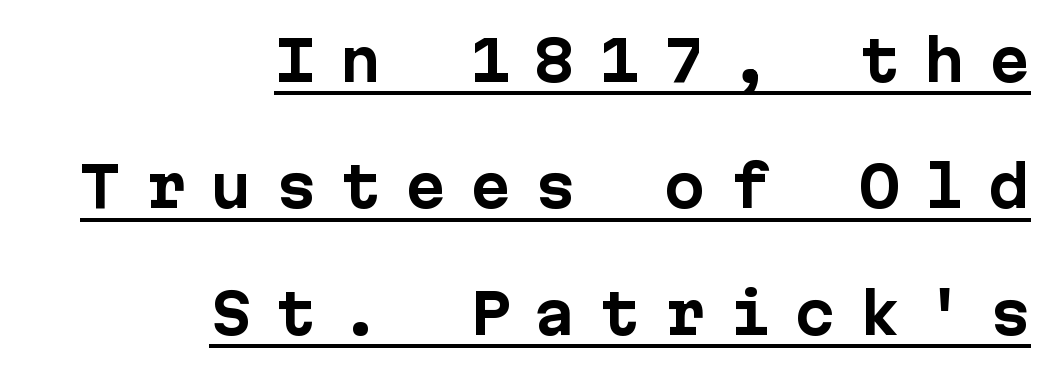
Compared with an ordinary text face, these strokes are far heavier — a full bold. Honestly, the underline is the first thing you notice here. The leading is generous, giving the passage an open texture. Check where the strokes stop: nothing finishes them off — pure sans. Unlike italic type, these characters show no tilt at all.
